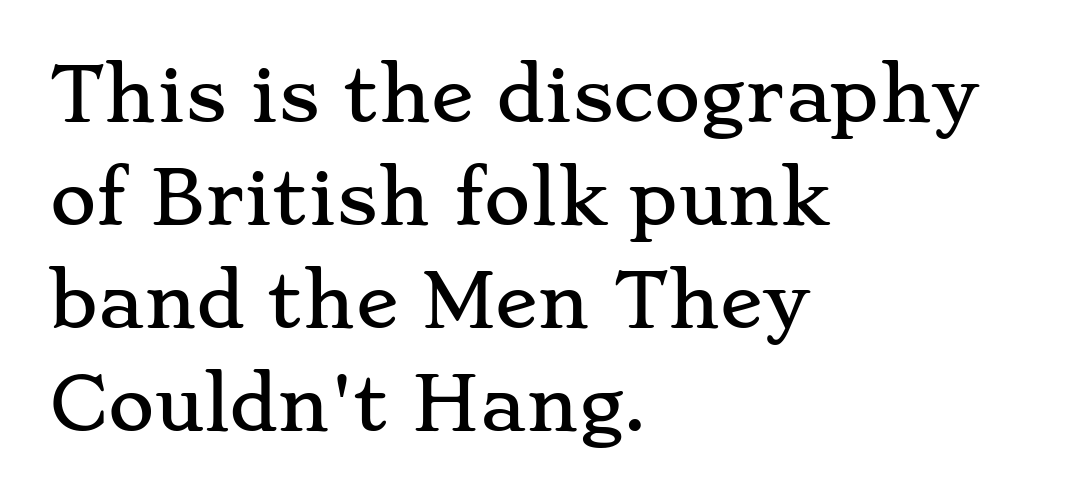
{"serif": "yes", "italic": "no", "width": "wide", "stroke_contrast": "low", "x_height": "small", "monospaced": "no", "underline": "no", "align": "left", "line_spacing": "normal", "line_spacing_ratio": 1.45, "letter_spacing": "normal", "letter_spacing_em": 0.0, "glyph_px": 71}
